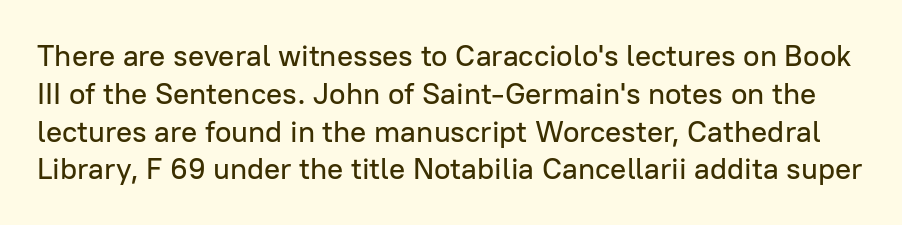
{"serif": "no", "italic": "no", "width": "normal", "stroke_contrast": "low", "x_height": "medium", "monospaced": "no", "underline": "no", "line_spacing": "normal", "line_spacing_ratio": 1.26, "letter_spacing": "normal", "letter_spacing_em": 0.0, "glyph_px": 30}
